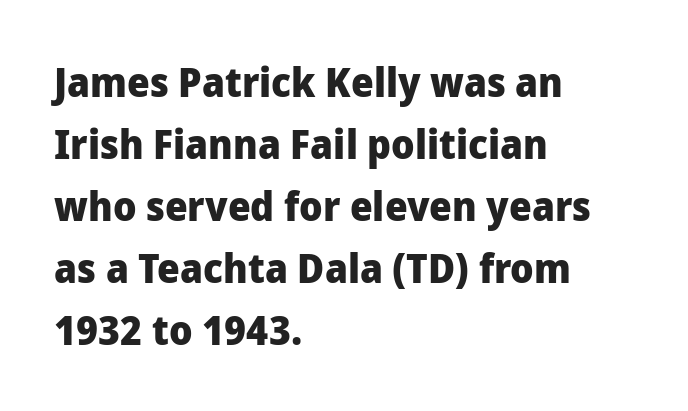
Q: Is the text bold? A: Yes.
Q: Is the text italic (slanted)? A: No, it is upright.
Q: Is the typeface a serif or a sans-serif typeface? A: Sans-serif.
Q: Is the text underlined? A: No.
Q: How is the paragraph aligned? A: Left-aligned.
Q: Is the spacing between letters normal or unusually wide? A: Normal.
Q: Is the spacing between lines tight, normal or loose? A: Normal.
Q: Width (condensed, normal, or wide)? A: Normal.
Q: Stroke contrast? A: Low.
Q: x-height? A: Medium.
Q: Monospaced? A: No.
